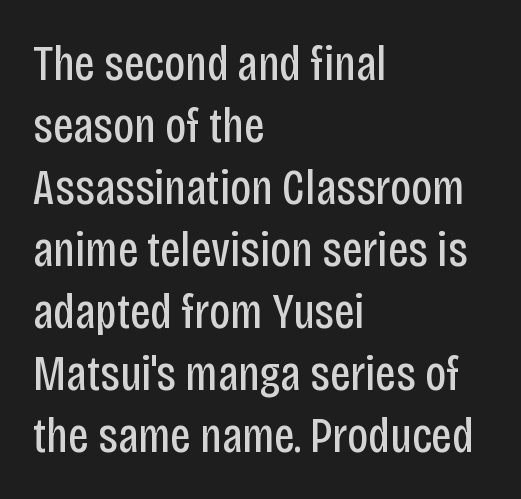
The image shows 50 px regular-weight, condensed sans-serif type, upright; set left-aligned, line spacing 1.24x, normal letter spacing, not underlined; low stroke contrast and a large x-height.
